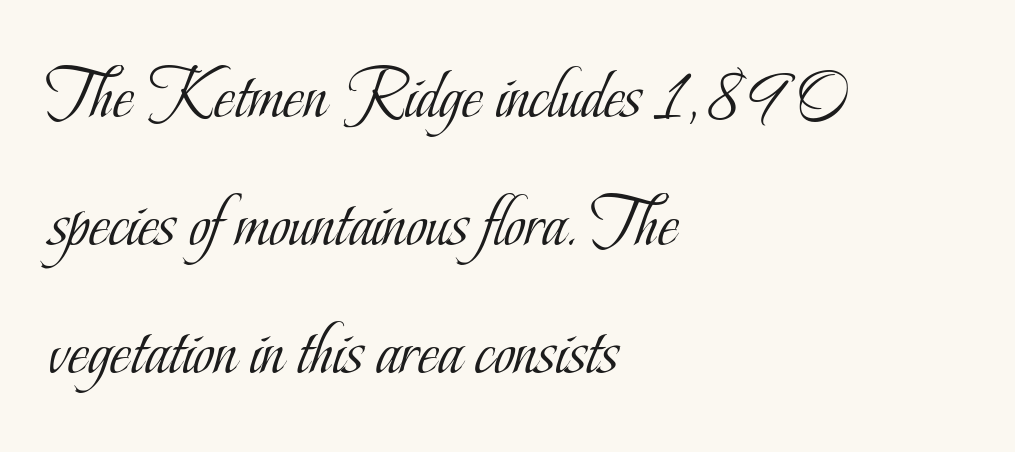
The image shows 72 px light, condensed serif type; set left-aligned, line spacing 1.78x, normal letter spacing, not underlined; low stroke contrast and a small x-height.
